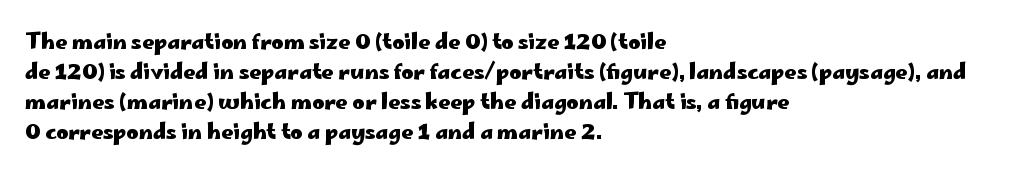
{"italic": "no", "bold": "yes", "underline": "no", "align": "left", "line_spacing": "normal", "line_spacing_ratio": 1.43, "letter_spacing": "normal", "letter_spacing_em": 0.0, "glyph_px": 21}
